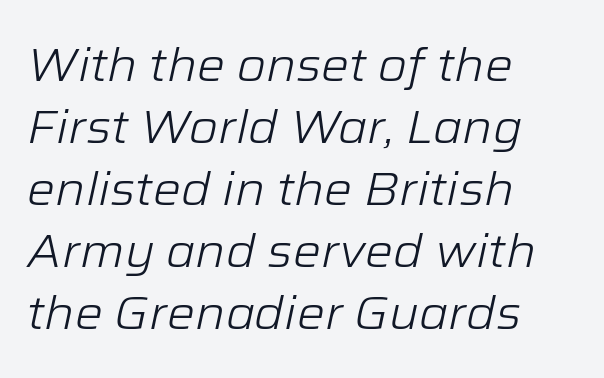
Plain, unruled lines of type. Proportional: the letters do not fall into vertical columns. In terms of posture, this sample is oblique. One-word summary of the alignment: left.
